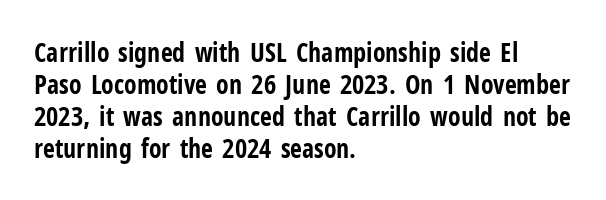
The image shows 26 px bold type, upright; set left-aligned, line spacing 1.23x, normal letter spacing, not underlined.
